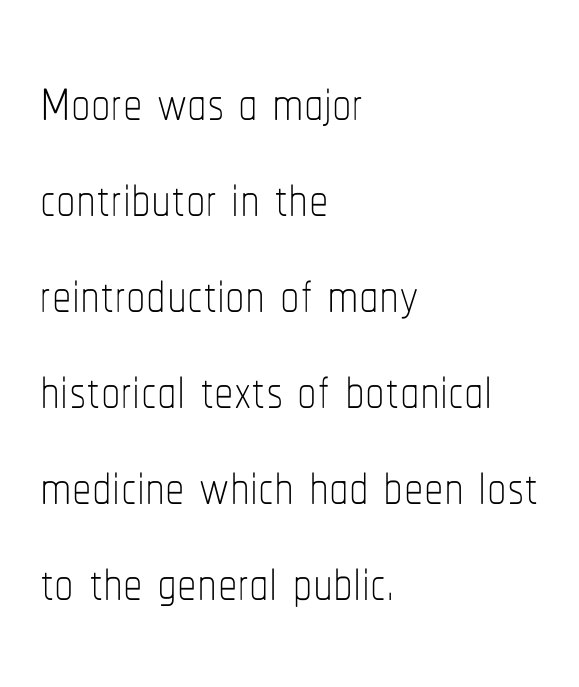
{"italic": "no", "bold": "no", "weight": "thin", "width": "condensed", "stroke_contrast": "low", "x_height": "medium", "monospaced": "no", "underline": "no", "align": "left", "line_spacing_ratio": 1.23, "letter_spacing": "normal", "letter_spacing_em": 0.0, "glyph_px": 78}
